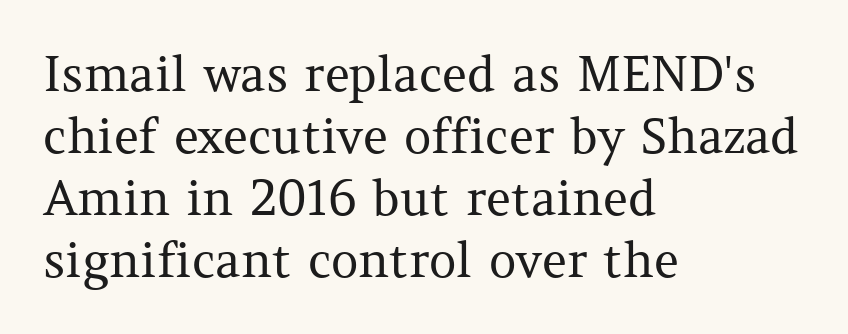
The image shows 48 px regular-weight serif type, upright; set left-aligned, normal line spacing (1.29x), normal letter spacing, not underlined; medium stroke contrast and a medium x-height.
